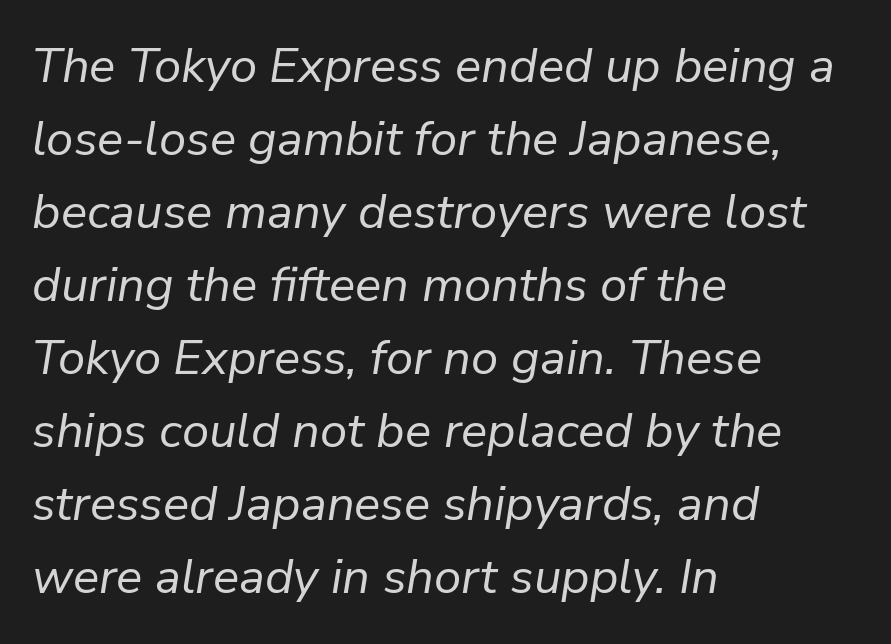
Q: Is the text bold? A: No.
Q: Is the text italic (slanted)? A: Yes, it leans right by about 9 degrees.
Q: Is the text underlined? A: No.
Q: How is the paragraph aligned? A: Left-aligned.
Q: Is the spacing between letters normal or unusually wide? A: Normal.
Q: Is the spacing between lines tight, normal or loose? A: Normal.
Q: Width (condensed, normal, or wide)? A: Normal.
Q: Stroke contrast? A: Low.
Q: x-height? A: Medium.
Q: Monospaced? A: No.
